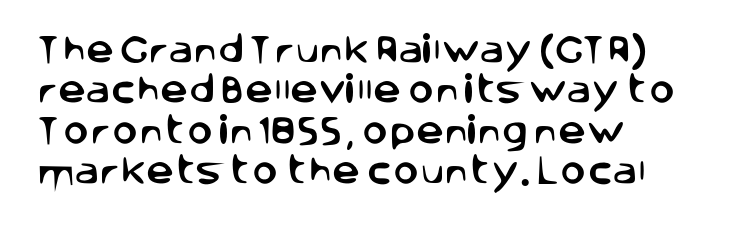
Q: Is the text italic (slanted)? A: No, it is upright.
Q: Is the typeface a serif or a sans-serif typeface? A: Sans-serif.
Q: Is the text underlined? A: No.
Q: How is the paragraph aligned? A: Left-aligned.
Q: Is the spacing between letters normal or unusually wide? A: Normal.
Q: Is the spacing between lines tight, normal or loose? A: Normal.
Q: Width (condensed, normal, or wide)? A: Normal.
Q: Stroke contrast? A: Low.
Q: x-height? A: Large.
Q: Monospaced? A: No.
